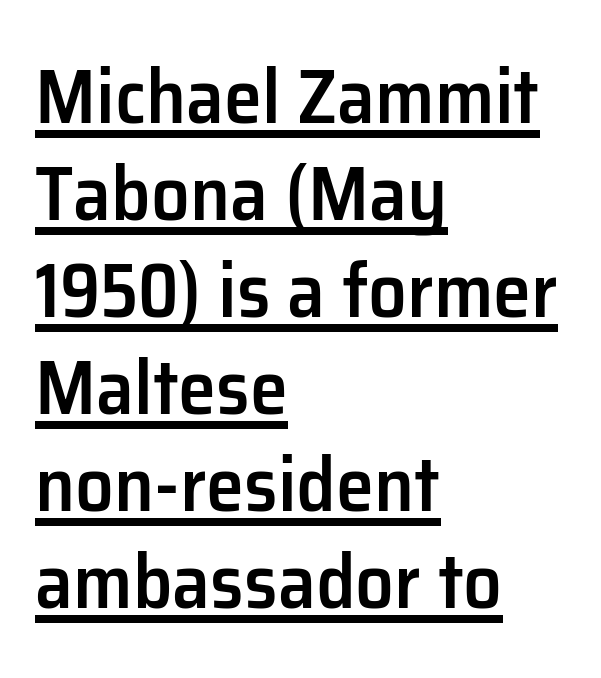
The image shows 77 px semibold sans-serif type, upright; set left-aligned, normal line spacing (1.26x), normal letter spacing, underlined; low stroke contrast and a medium x-height.
